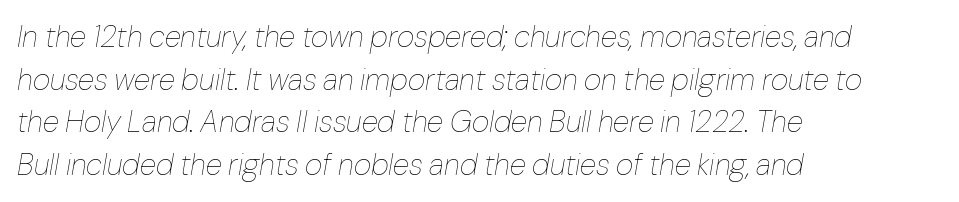
The image shows 30 px thin type, italic (leaning right); set left-aligned, normal line spacing (1.42x), normal letter spacing, not underlined; low stroke contrast and a medium x-height.
